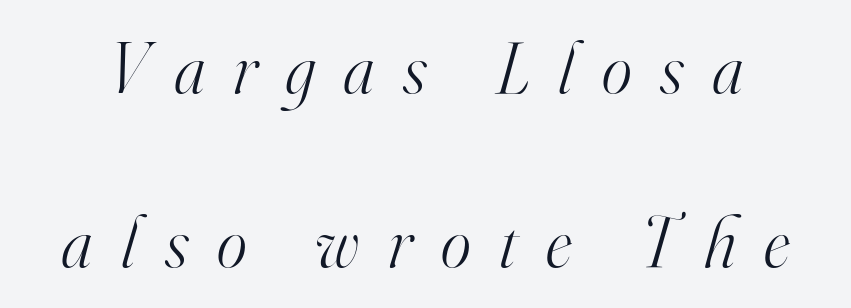
{"serif": "yes", "italic": "yes", "lean": "right", "slant_degrees": 16, "bold": "no", "weight": "light", "width": "normal", "stroke_contrast": "high", "x_height": "small", "monospaced": "no", "underline": "no", "line_spacing": "loose", "line_spacing_ratio": 2.41, "letter_spacing": "wide", "letter_spacing_em": 0.4, "glyph_px": 72}
